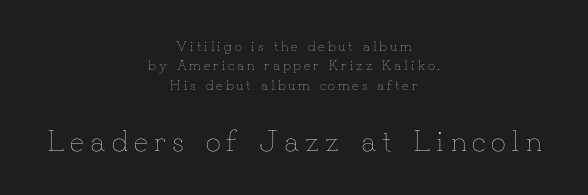
The image shows 30 px thin type, upright; set centered, normal line spacing (1.39x), unusually wide letter spacing (+0.2 em), not underlined; the second (bottom) block is 2.14x larger; low stroke contrast and a small x-height.
